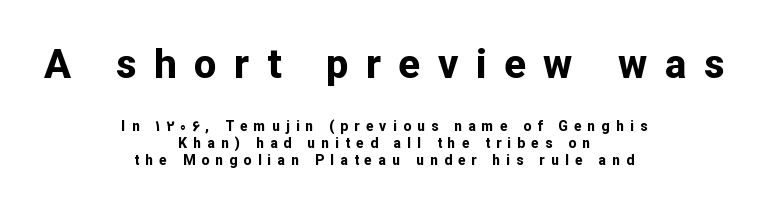
Q: Is the text bold? A: Yes.
Q: Is the text italic (slanted)? A: No, it is upright.
Q: Is the typeface a serif or a sans-serif typeface? A: Sans-serif.
Q: Is the text underlined? A: No.
Q: How is the paragraph aligned? A: Centered.
Q: Is the spacing between letters normal or unusually wide? A: Unusually wide.
Q: Which block of text is set in a larger size, the first (top) or the second (bottom)? A: The first (top) one.
Q: Width (condensed, normal, or wide)? A: Normal.
Q: Stroke contrast? A: Low.
Q: x-height? A: Medium.
Q: Monospaced? A: No.
